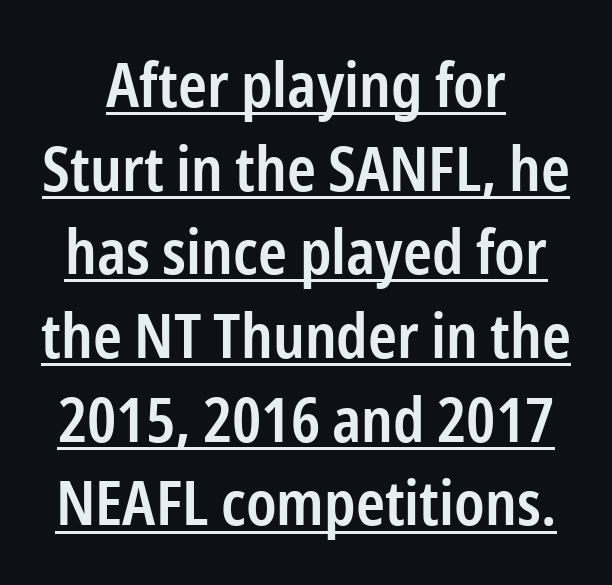
{"serif": "no", "italic": "no", "bold": "semi", "weight": "semibold", "width": "condensed", "stroke_contrast": "low", "x_height": "medium", "monospaced": "no", "underline": "yes", "align": "center", "line_spacing": "normal", "line_spacing_ratio": 1.35, "letter_spacing": "normal", "letter_spacing_em": 0.0, "glyph_px": 62}
